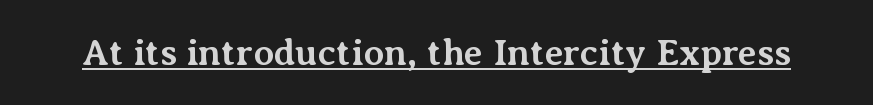
I'd call this a serif setting — the letters wear small feet. Notice how a bar underscores the lettering throughout. Tracking here is standard; glyphs follow each other at the usual distance. Looks like regular typesetting: each glyph gets only the width it needs.
